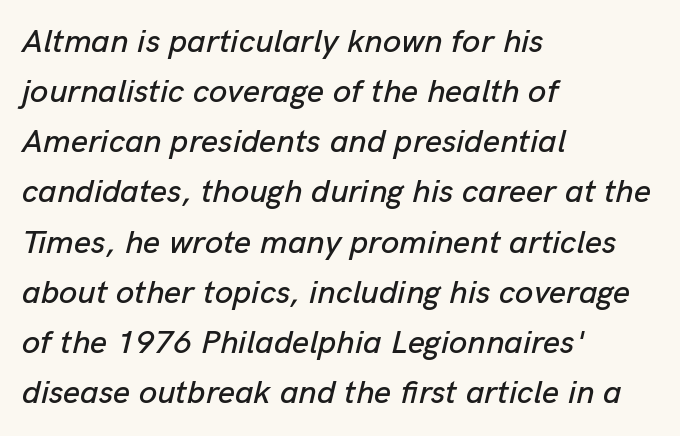
Q: Is the text italic (slanted)? A: Yes, it leans right by about 13 degrees.
Q: Is the text underlined? A: No.
Q: How is the paragraph aligned? A: Left-aligned.
Q: Is the spacing between letters normal or unusually wide? A: Normal.
Q: Is the spacing between lines tight, normal or loose? A: Normal.
Q: Width (condensed, normal, or wide)? A: Normal.
Q: Stroke contrast? A: Low.
Q: x-height? A: Medium.
Q: Monospaced? A: No.
